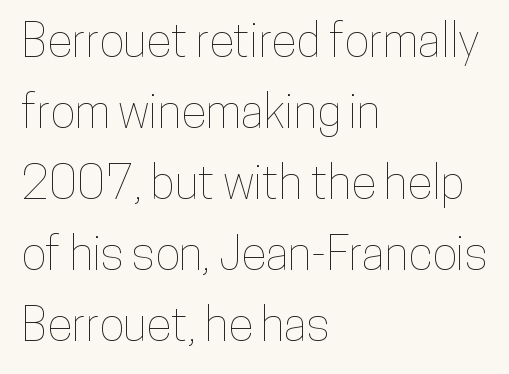
The image shows 47 px condensed type, upright; set left-aligned, normal line spacing (1.51x), normal letter spacing, not underlined; low stroke contrast and a medium x-height.
